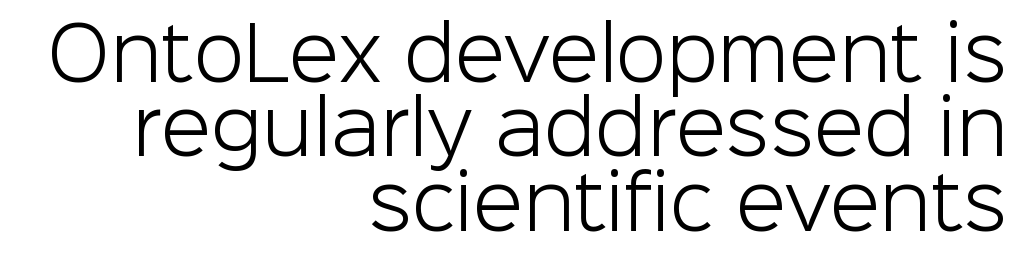
Q: Is the text bold? A: No.
Q: Is the text italic (slanted)? A: No, it is upright.
Q: Is the typeface a serif or a sans-serif typeface? A: Sans-serif.
Q: Is the text underlined? A: No.
Q: How is the paragraph aligned? A: Right-aligned.
Q: Is the spacing between letters normal or unusually wide? A: Normal.
Q: Is the spacing between lines tight, normal or loose? A: Tight.
Q: Width (condensed, normal, or wide)? A: Normal.
Q: Stroke contrast? A: Low.
Q: x-height? A: Medium.
Q: Monospaced? A: No.
